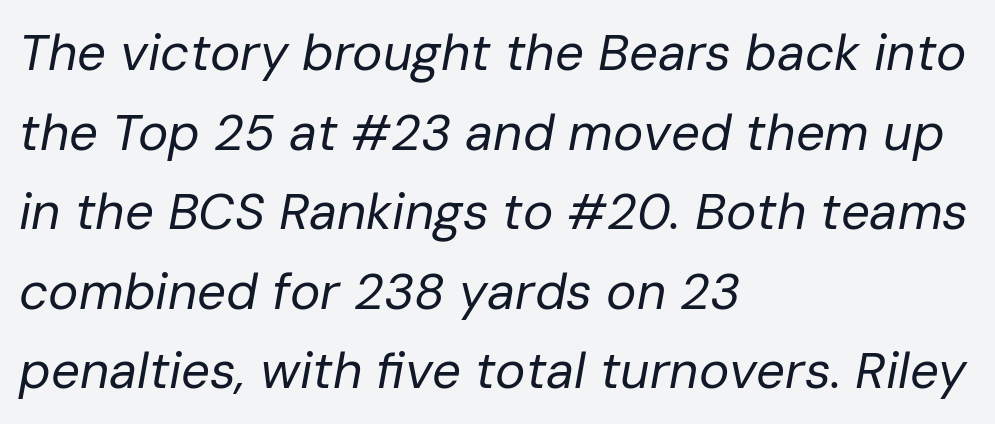
Q: Is the text bold? A: No.
Q: Is the text italic (slanted)? A: Yes, it leans right by about 10 degrees.
Q: Is the text underlined? A: No.
Q: How is the paragraph aligned? A: Left-aligned.
Q: Is the spacing between letters normal or unusually wide? A: Normal.
Q: Is the spacing between lines tight, normal or loose? A: Normal.
Q: Width (condensed, normal, or wide)? A: Normal.
Q: Stroke contrast? A: Low.
Q: x-height? A: Medium.
Q: Monospaced? A: No.
